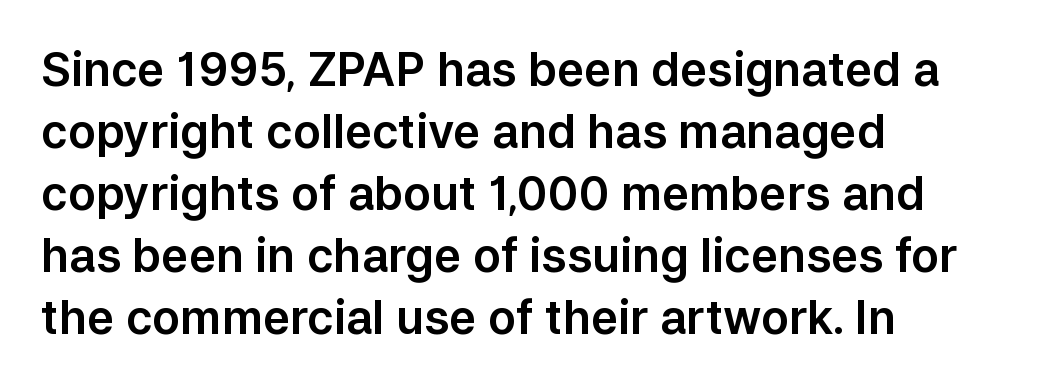
The image shows 46 px sans-serif type, upright; set left-aligned, normal line spacing (1.35x), normal letter spacing, not underlined; low stroke contrast and a medium x-height.
